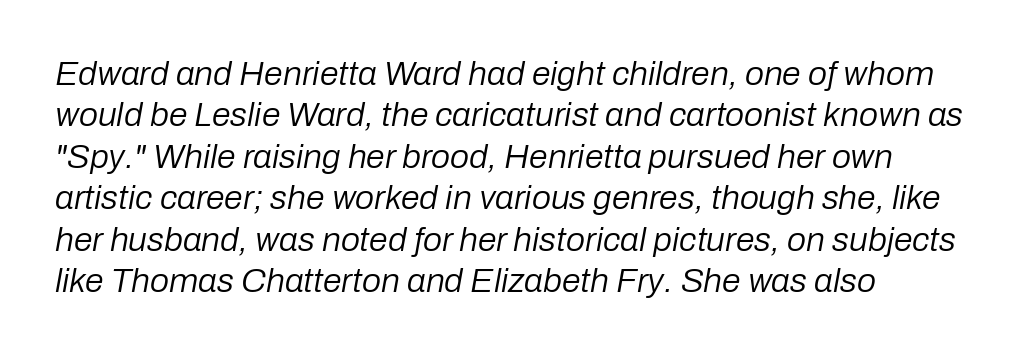
The foot of each line stays bare and open. A typesetter would call this proportional, since set widths differ per character. Looking at the ascenders, they clearly lean. No chunkiness to these letters — they're not bold. Short note: letters normally spaced.
